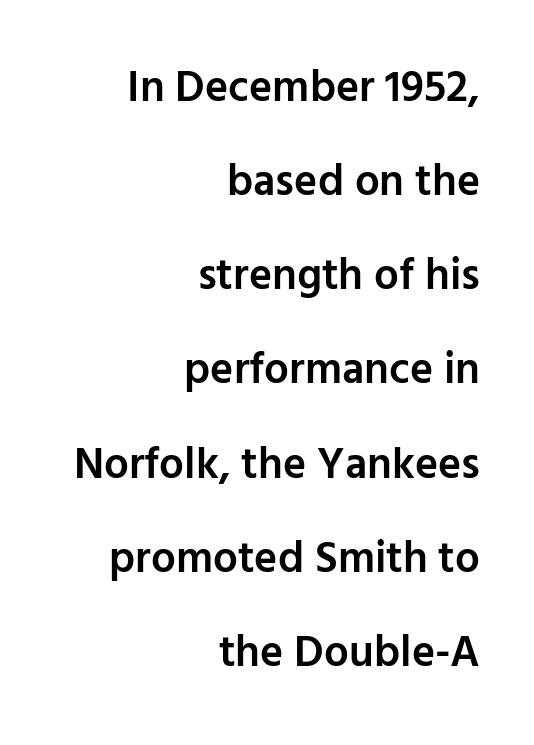
How are the letters spaced? Ordinarily, with no added tracking. The letters are semibold — heavier than regular but short of a full bold. Grotesque or geometric, the face here clearly has no serifs. Horizontal bands of white between lines are thick stripes. The paragraph shown leans on its right margin. Lines of text with bare space underneath.
